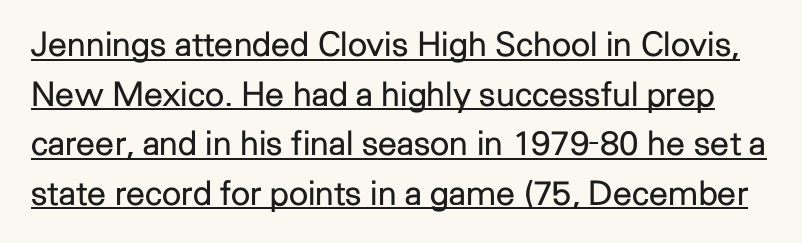
Q: Is the text bold? A: No.
Q: Is the text italic (slanted)? A: No, it is upright.
Q: Is the typeface a serif or a sans-serif typeface? A: Sans-serif.
Q: Is the text underlined? A: Yes.
Q: Is the spacing between letters normal or unusually wide? A: Normal.
Q: Is the spacing between lines tight, normal or loose? A: Normal.
Q: Width (condensed, normal, or wide)? A: Normal.
Q: Stroke contrast? A: Low.
Q: x-height? A: Medium.
Q: Monospaced? A: No.
